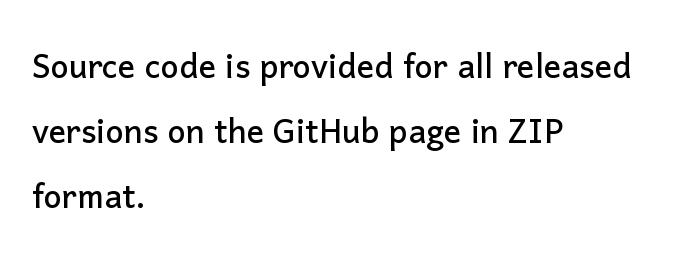
{"serif": "no", "italic": "no", "width": "normal", "stroke_contrast": "low", "x_height": "medium", "monospaced": "no", "underline": "no", "align": "left", "line_spacing": "normal", "line_spacing_ratio": 1.51, "letter_spacing": "normal", "letter_spacing_em": 0.0, "glyph_px": 43}
